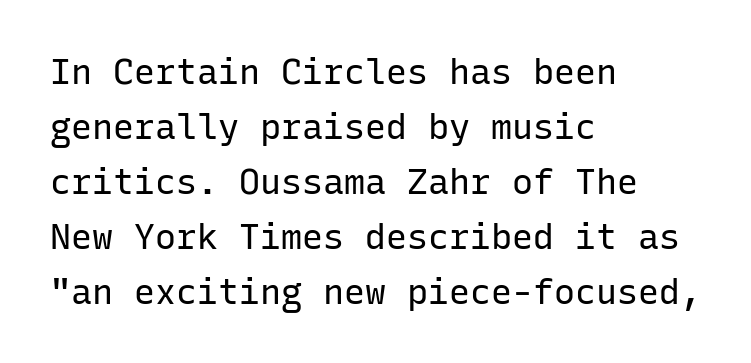
The image shows 35 px regular-weight sans-serif type, upright, monospaced; set left-aligned, normal line spacing (1.57x), normal letter spacing, not underlined; low stroke contrast and a medium x-height.
